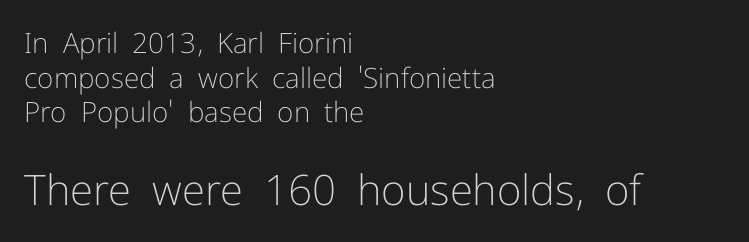
{"serif": "no", "italic": "no", "bold": "no", "weight": "light", "width": "normal", "stroke_contrast": "low", "x_height": "medium", "monospaced": "no", "underline": "no", "align": "left", "line_spacing_ratio": 1.24, "letter_spacing": "normal", "letter_spacing_em": 0.0, "larger_block": "second", "size_ratio": 1.5, "glyph_px": 42}
